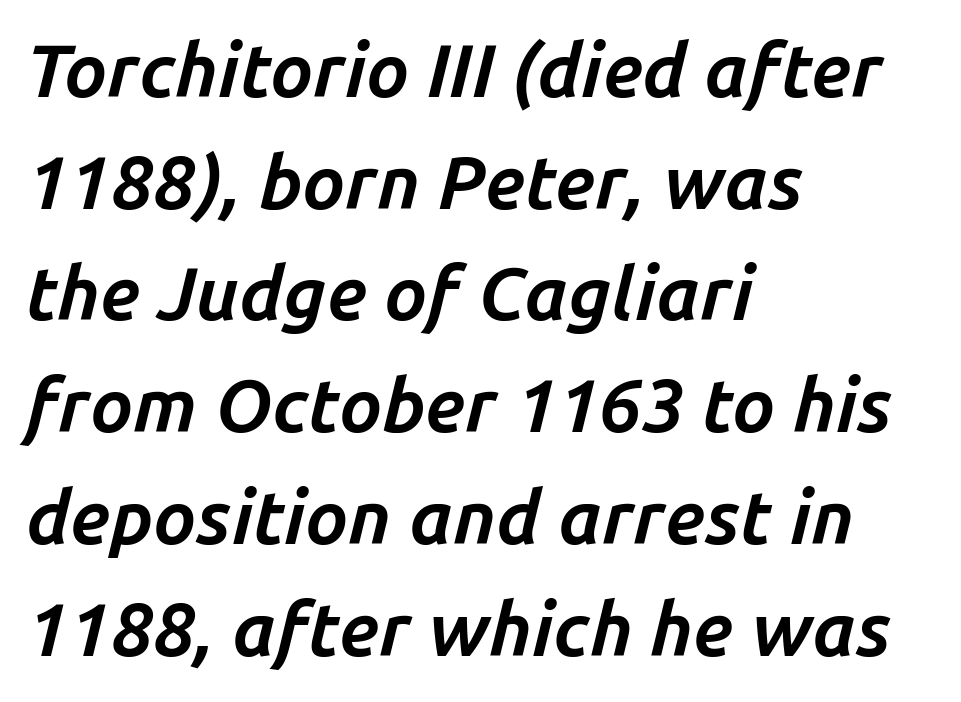
{"italic": "yes", "lean": "right", "slant_degrees": 14, "bold": "yes", "weight": "bold", "width": "normal", "stroke_contrast": "low", "x_height": "medium", "monospaced": "no", "underline": "no", "align": "left", "line_spacing": "normal", "line_spacing_ratio": 1.49, "letter_spacing": "normal", "letter_spacing_em": 0.0, "glyph_px": 75}
